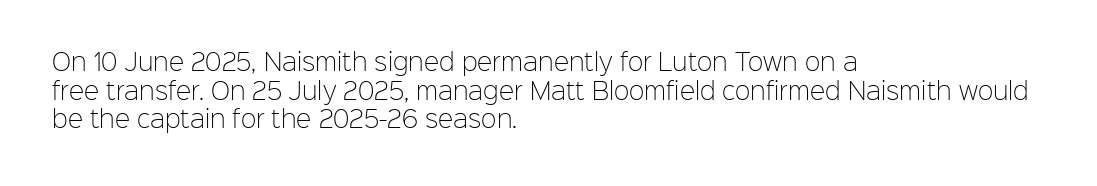
The image shows 23 px text type, upright; set left-aligned, line spacing 1.24x, normal letter spacing, not underlined.
